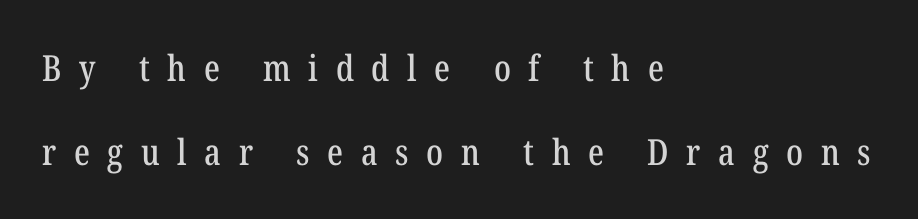
{"serif": "yes", "italic": "no", "width": "condensed", "stroke_contrast": "low", "x_height": "medium", "monospaced": "no", "underline": "no", "align": "left", "line_spacing": "loose", "line_spacing_ratio": 2.34, "letter_spacing": "wide", "letter_spacing_em": 0.49, "glyph_px": 36}
